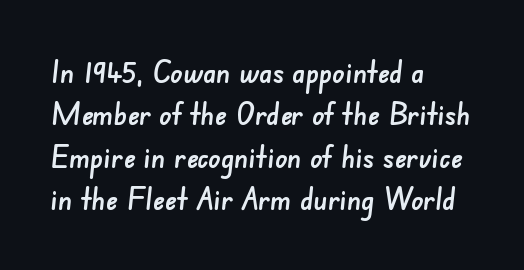
{"serif": "no", "width": "normal", "stroke_contrast": "low", "x_height": "small", "monospaced": "no", "underline": "no", "align": "left", "line_spacing": "normal", "line_spacing_ratio": 1.37, "letter_spacing": "normal", "letter_spacing_em": 0.0, "glyph_px": 31}
